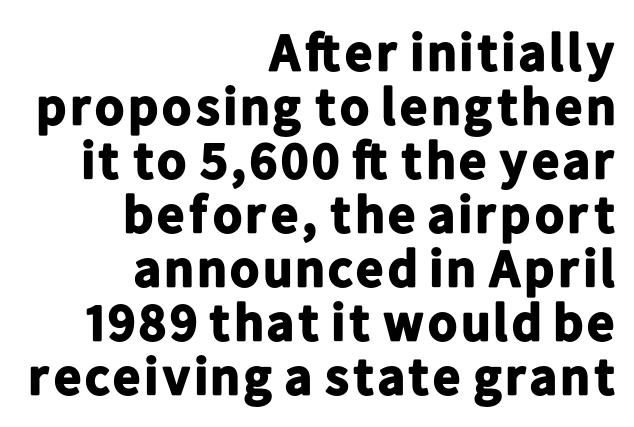
Q: Is the text bold? A: Yes.
Q: Is the text italic (slanted)? A: No, it is upright.
Q: Is the typeface a serif or a sans-serif typeface? A: Sans-serif.
Q: Is the text underlined? A: No.
Q: How is the paragraph aligned? A: Right-aligned.
Q: Is the spacing between letters normal or unusually wide? A: Normal.
Q: Is the spacing between lines tight, normal or loose? A: Tight.
Q: Width (condensed, normal, or wide)? A: Normal.
Q: Stroke contrast? A: Low.
Q: x-height? A: Medium.
Q: Monospaced? A: No.
